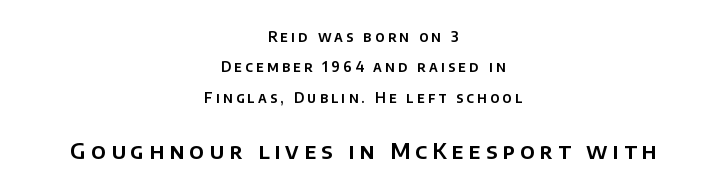
The image shows 22 px text type, upright; set centered, loose line spacing (2.17x), unusually wide letter spacing (+0.23 em), not underlined; the second (bottom) block is 1.57x larger.
